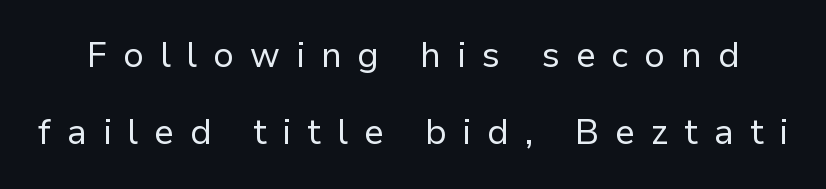
The image shows 35 px regular-weight sans-serif type, upright; set loose line spacing (2.21x), unusually wide letter spacing (+0.46 em), not underlined; low stroke contrast and a medium x-height.
